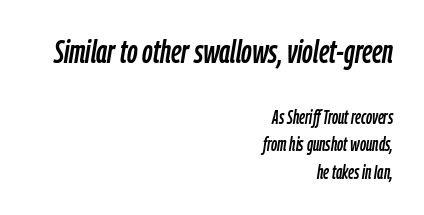
The image shows 33 px condensed type, italic (leaning right); set right-aligned, normal line spacing (1.44x), normal letter spacing, not underlined; the first (top) block is 1.74x larger; low stroke contrast and a medium x-height.
